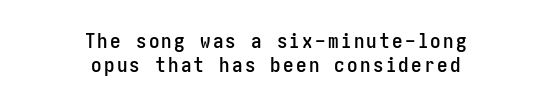
Q: Is the text italic (slanted)? A: No, it is upright.
Q: Is the text underlined? A: No.
Q: How is the paragraph aligned? A: Centered.
Q: Is the spacing between lines tight, normal or loose? A: Tight.
